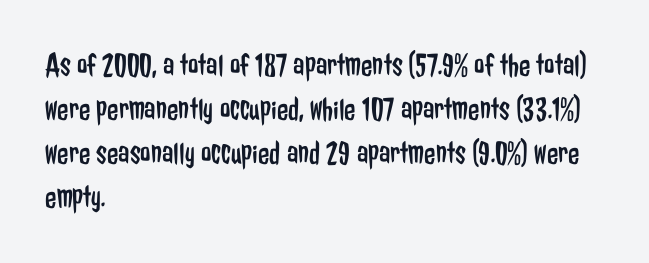
The image shows 33 px regular-weight, condensed sans-serif type, upright; set left-aligned, normal line spacing (1.33x), normal letter spacing, not underlined; low stroke contrast and a medium x-height.
